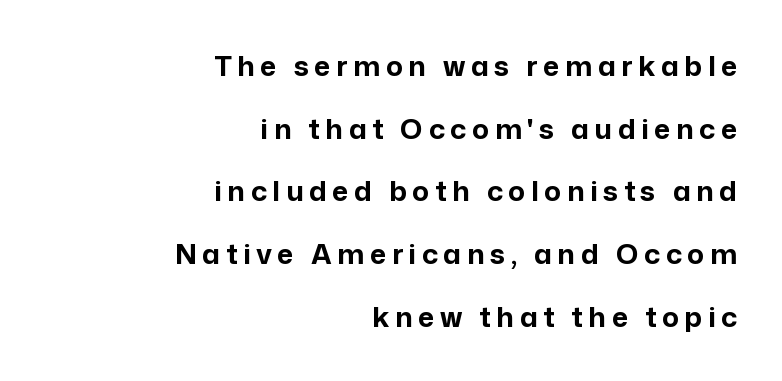
{"serif": "no", "italic": "no", "bold": "yes", "weight": "bold", "width": "normal", "stroke_contrast": "low", "x_height": "medium", "monospaced": "no", "underline": "no", "align": "right", "line_spacing": "loose", "line_spacing_ratio": 2.24, "letter_spacing": "wide", "letter_spacing_em": 0.2, "glyph_px": 28}
